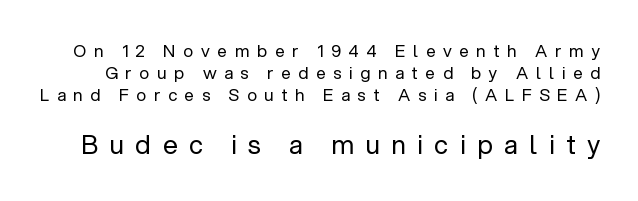
The image shows 26 px text type, upright; set normal line spacing (1.29x), unusually wide letter spacing (+0.45 em), not underlined; the second (bottom) block is 1.53x larger.
